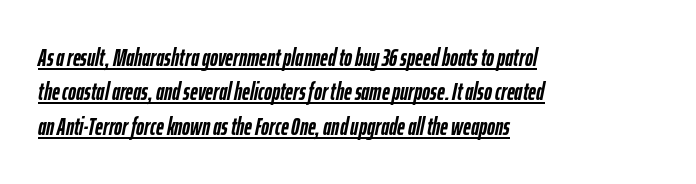
Q: Is the text bold? A: Yes.
Q: Is the text italic (slanted)? A: Yes, it leans right by about 12 degrees.
Q: Is the text underlined? A: Yes.
Q: How is the paragraph aligned? A: Left-aligned.
Q: Is the spacing between letters normal or unusually wide? A: Normal.
Q: Is the spacing between lines tight, normal or loose? A: Normal.
